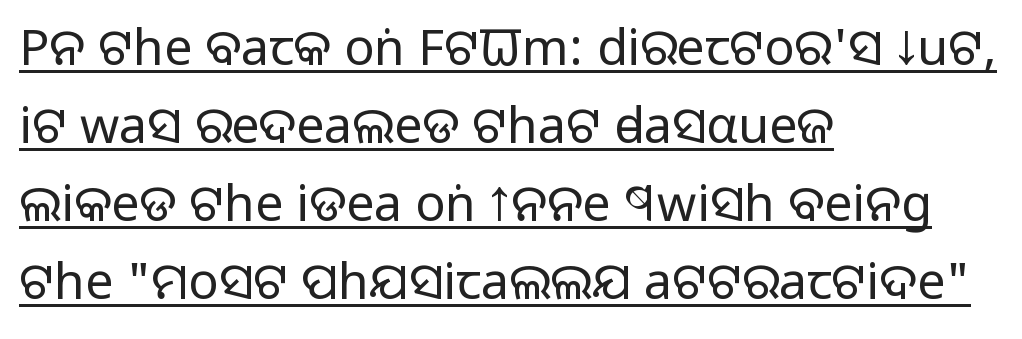
The image shows 50 px regular-weight sans-serif type, upright; set left-aligned, normal line spacing (1.56x), normal letter spacing, underlined; low stroke contrast and a large x-height.
